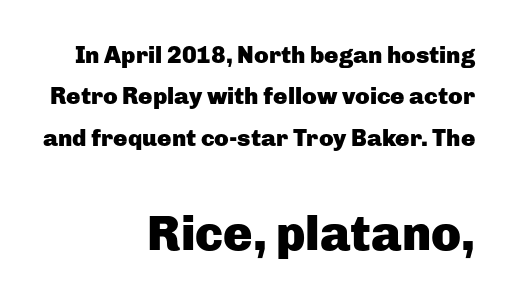
{"serif": "no", "italic": "no", "bold": "yes", "weight": "heavy", "width": "normal", "stroke_contrast": "low", "x_height": "medium", "monospaced": "no", "underline": "no", "align": "right", "line_spacing_ratio": 1.72, "letter_spacing": "normal", "letter_spacing_em": 0.0, "larger_block": "second", "size_ratio": 2.04, "glyph_px": 49}
